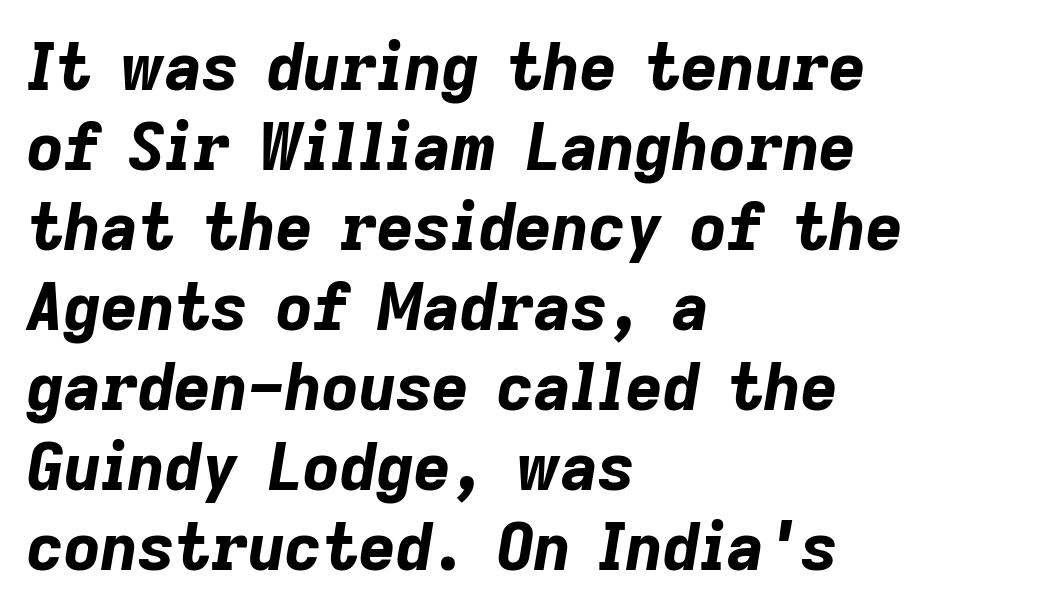
{"italic": "yes", "lean": "right", "slant_degrees": 9, "bold": "yes", "weight": "bold", "width": "normal", "stroke_contrast": "low", "x_height": "medium", "monospaced": "no", "underline": "no", "align": "left", "line_spacing": "normal", "line_spacing_ratio": 1.25, "letter_spacing": "normal", "letter_spacing_em": 0.0, "glyph_px": 64}
